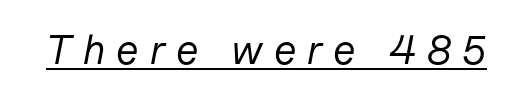
Q: Is the text bold? A: No.
Q: Is the text italic (slanted)? A: Yes, it leans right by about 11 degrees.
Q: Is the text underlined? A: Yes.
Q: Is the spacing between letters normal or unusually wide? A: Unusually wide.
Q: Width (condensed, normal, or wide)? A: Normal.
Q: Stroke contrast? A: Low.
Q: x-height? A: Medium.
Q: Monospaced? A: No.
